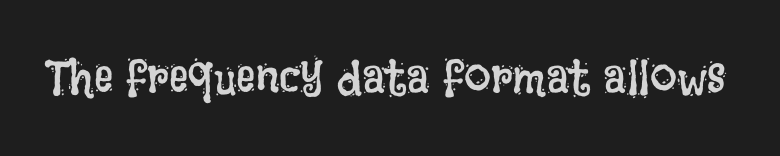
{"italic": "no", "bold": "no", "weight": "regular", "width": "condensed", "stroke_contrast": "low", "x_height": "large", "monospaced": "no", "underline": "no", "letter_spacing": "normal", "letter_spacing_em": 0.0, "glyph_px": 48}
